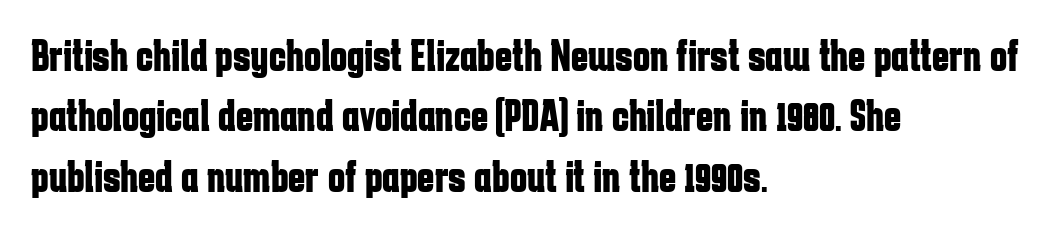
Horizontal bands of white between lines are of average thickness. Is this a sans? Yes — the strokes have no serifs. The passage is arranged the way most books set body copy — flush left. No italicization has been applied; the sample stays upright. Proportional: the letters do not fall into vertical columns.
